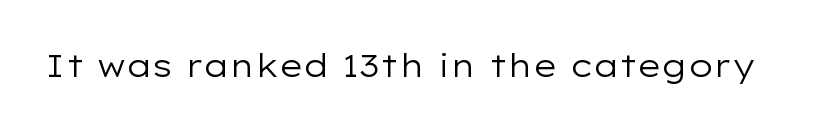
Q: Is the text bold? A: No.
Q: Is the text italic (slanted)? A: No, it is upright.
Q: Is the typeface a serif or a sans-serif typeface? A: Sans-serif.
Q: Is the text underlined? A: No.
Q: Is the spacing between letters normal or unusually wide? A: Normal.
Q: Width (condensed, normal, or wide)? A: Wide.
Q: Stroke contrast? A: Low.
Q: x-height? A: Medium.
Q: Monospaced? A: No.
